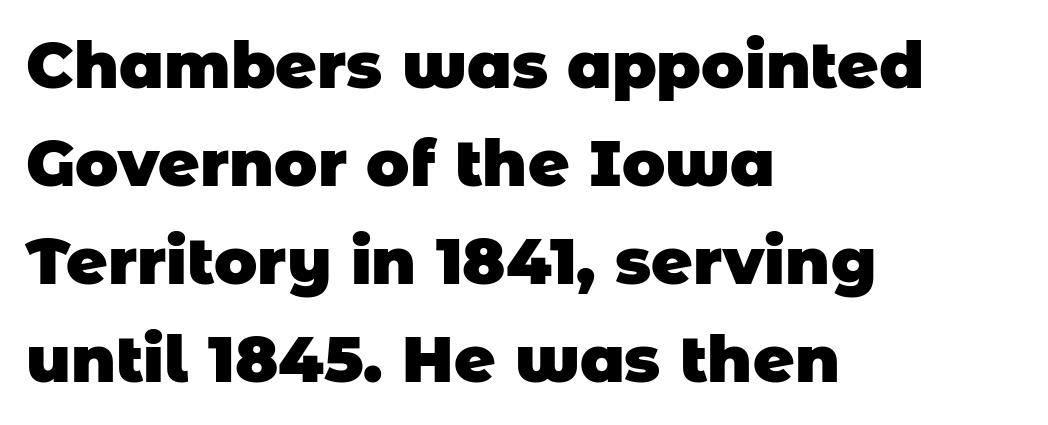
{"serif": "no", "bold": "yes", "weight": "heavy", "width": "normal", "stroke_contrast": "low", "x_height": "large", "monospaced": "no", "underline": "no", "align": "left", "line_spacing": "normal", "line_spacing_ratio": 1.53, "letter_spacing": "normal", "letter_spacing_em": 0.0, "glyph_px": 64}
